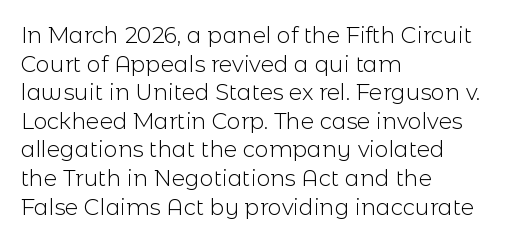
The image shows 22 px text type, upright; set left-aligned, normal line spacing (1.3x), normal letter spacing, not underlined.
